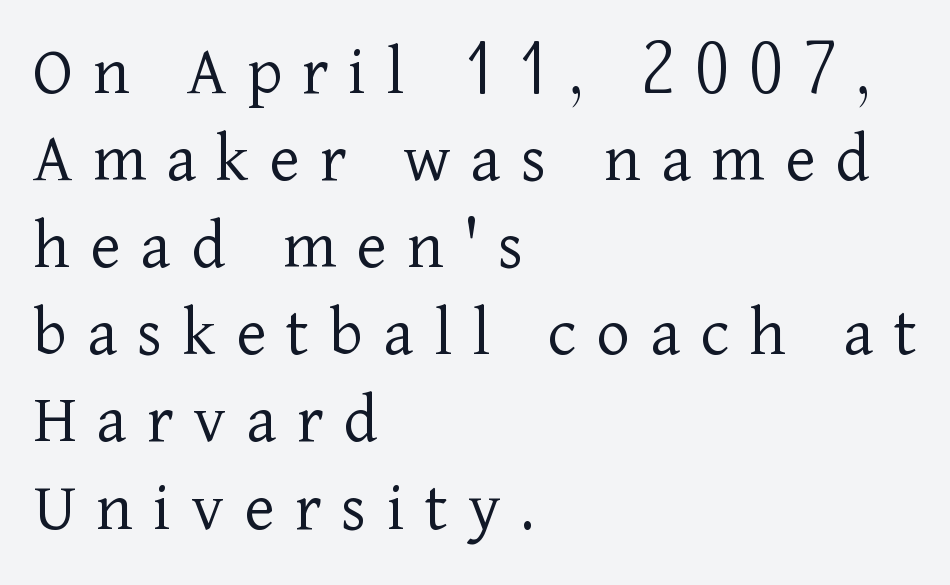
The image shows 72 px light serif type, upright; set left-aligned, line spacing 1.21x, unusually wide letter spacing (+0.28 em), not underlined; low stroke contrast and a medium x-height.
